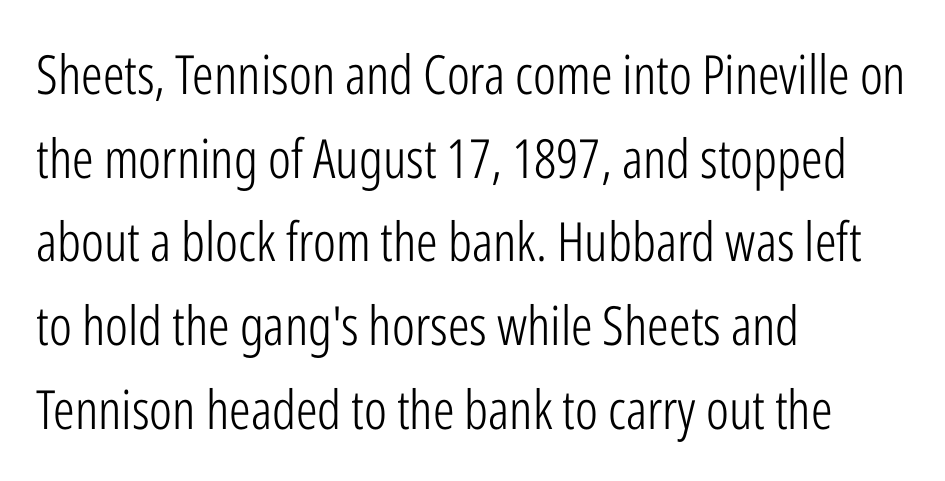
In CSS terms this would be text-align: left. These lines are composed in type without serifs. Spacing verdict: proportional, widths tailored to each character. Characters remain perfectly vertical along every line.
